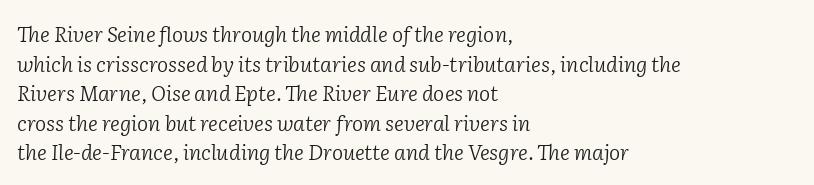
Q: Is the text bold? A: No.
Q: Is the text italic (slanted)? A: Yes, it leans right by about 2 degrees.
Q: Is the text underlined? A: No.
Q: How is the paragraph aligned? A: Left-aligned.
Q: Is the spacing between letters normal or unusually wide? A: Normal.
Q: Is the spacing between lines tight, normal or loose? A: Normal.
